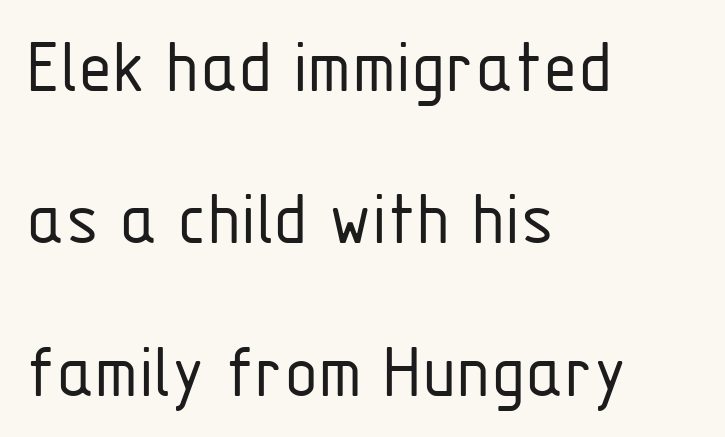
The image shows 79 px light, condensed sans-serif type, upright; set left-aligned, loose line spacing (1.93x), normal letter spacing, not underlined; low stroke contrast and a medium x-height.
